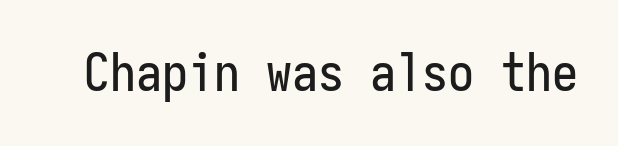
{"serif": "no", "italic": "no", "width": "condensed", "stroke_contrast": "low", "x_height": "medium", "monospaced": "yes", "underline": "no", "letter_spacing": "normal", "letter_spacing_em": 0.0, "glyph_px": 52}
